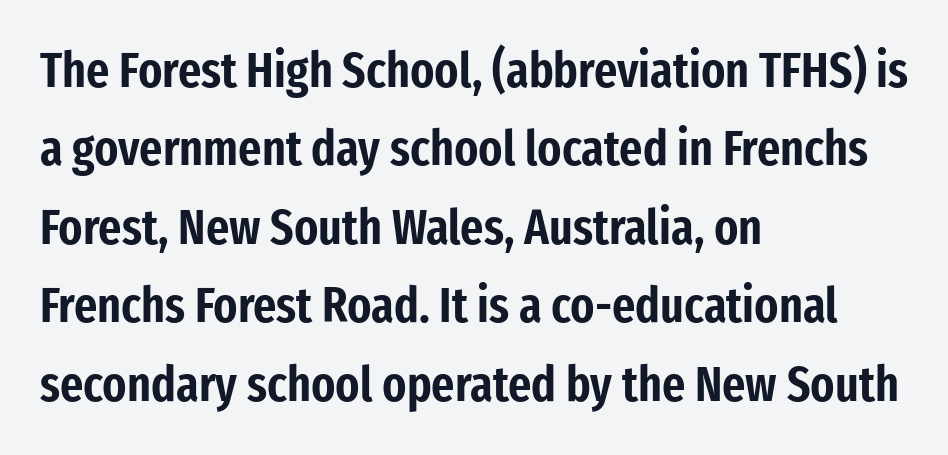
The type sits square on the baseline with zero lean. These lines are rendered in a variable-pitch font. Unmarked baselines from the first word to the last. Reading down the column, the eye jumps a familiar distance to each next line. A typesetter would call this zero additional tracking.
